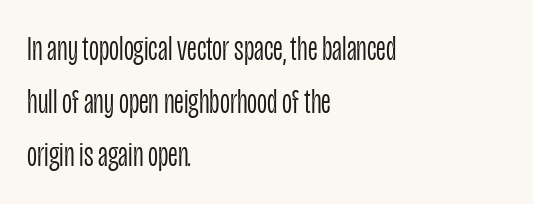
{"serif": "no", "italic": "no", "bold": "no", "weight": "light", "width": "condensed", "stroke_contrast": "low", "x_height": "large", "monospaced": "no", "underline": "no", "align": "left", "line_spacing": "normal", "line_spacing_ratio": 1.52, "letter_spacing": "normal", "letter_spacing_em": 0.0, "glyph_px": 35}
